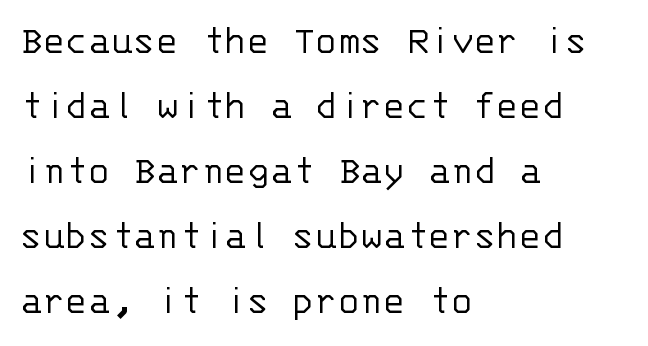
Q: Is the text bold? A: No.
Q: Is the text italic (slanted)? A: No, it is upright.
Q: Is the typeface a serif or a sans-serif typeface? A: Sans-serif.
Q: Is the text underlined? A: No.
Q: How is the paragraph aligned? A: Left-aligned.
Q: Is the spacing between letters normal or unusually wide? A: Normal.
Q: Is the spacing between lines tight, normal or loose? A: Normal.
Q: Width (condensed, normal, or wide)? A: Normal.
Q: Stroke contrast? A: Low.
Q: x-height? A: Large.
Q: Monospaced? A: Yes.
